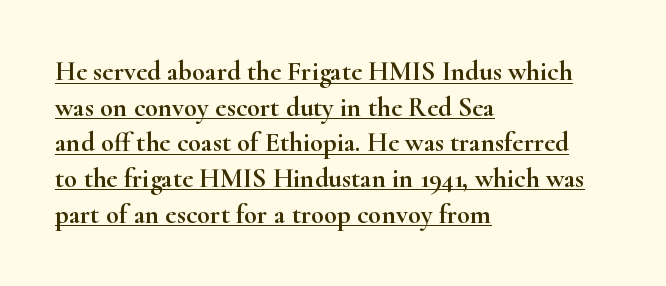
Q: Is the text italic (slanted)? A: No, it is upright.
Q: Is the text underlined? A: Yes.
Q: How is the paragraph aligned? A: Left-aligned.
Q: Is the spacing between letters normal or unusually wide? A: Normal.
Q: Is the spacing between lines tight, normal or loose? A: Normal.
